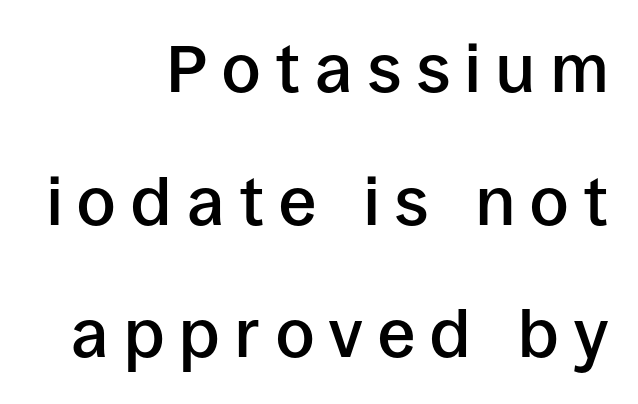
Does the copy run flush right? Yes — the right margin is perfectly even. A typesetter would call this proportional, since set widths differ per character. Stroke terminals: plain, sans-serif. Notice the strokes are somewhat thickened but not fully heavy: this is a semibold. Is the letter spacing exaggerated? Yes — the characters are pushed far apart.
